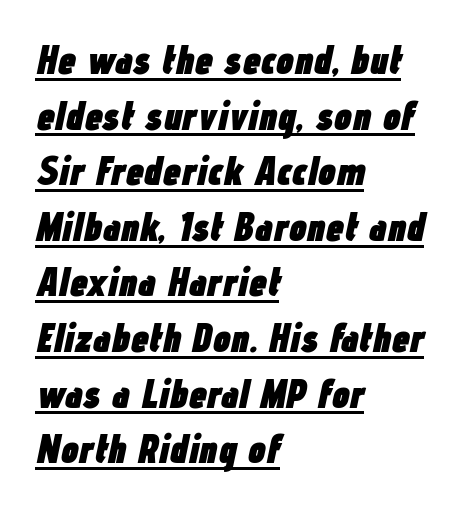
{"italic": "yes", "lean": "right", "slant_degrees": 12, "bold": "yes", "weight": "heavy", "width": "condensed", "stroke_contrast": "low", "x_height": "medium", "monospaced": "no", "underline": "yes", "align": "left", "line_spacing": "normal", "line_spacing_ratio": 1.39, "letter_spacing": "normal", "letter_spacing_em": 0.0, "glyph_px": 40}
